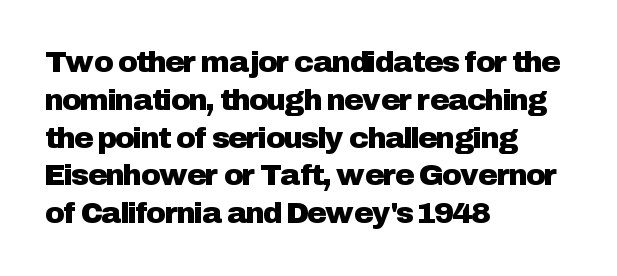
This sample has the flowing, uneven cadence of proportional lettering. Is there much room between lines? A standard amount, neither cramped nor airy. Nope, not italic — everything's standing straight. Type without underlining. Does the type have serifs? No, each stem ends abruptly.
